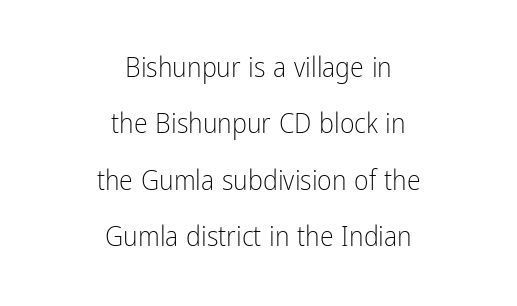
The image shows 28 px light, condensed sans-serif type, upright; set centered, loose line spacing (2.01x), normal letter spacing, not underlined; low stroke contrast and a medium x-height.
